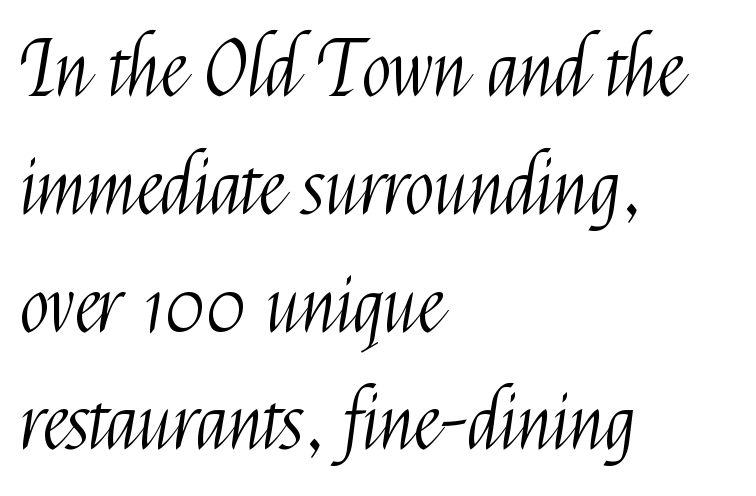
Q: Is the text bold? A: No.
Q: Is the text italic (slanted)? A: Yes.
Q: Is the typeface a serif or a sans-serif typeface? A: Sans-serif.
Q: Is the text underlined? A: No.
Q: How is the paragraph aligned? A: Left-aligned.
Q: Is the spacing between letters normal or unusually wide? A: Normal.
Q: Is the spacing between lines tight, normal or loose? A: Normal.
Q: Width (condensed, normal, or wide)? A: Condensed.
Q: Stroke contrast? A: Medium.
Q: x-height? A: Medium.
Q: Monospaced? A: No.
